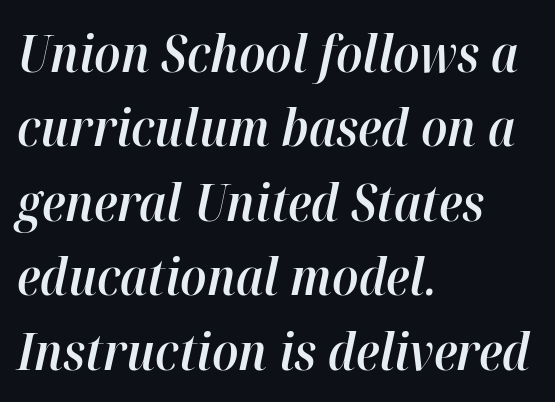
Q: Is the text bold? A: Semi-bold.
Q: Is the text italic (slanted)? A: Yes, it leans right by about 12 degrees.
Q: Is the text underlined? A: No.
Q: How is the paragraph aligned? A: Left-aligned.
Q: Is the spacing between letters normal or unusually wide? A: Normal.
Q: Is the spacing between lines tight, normal or loose? A: Normal.
Q: Width (condensed, normal, or wide)? A: Normal.
Q: Stroke contrast? A: High.
Q: x-height? A: Medium.
Q: Monospaced? A: No.
